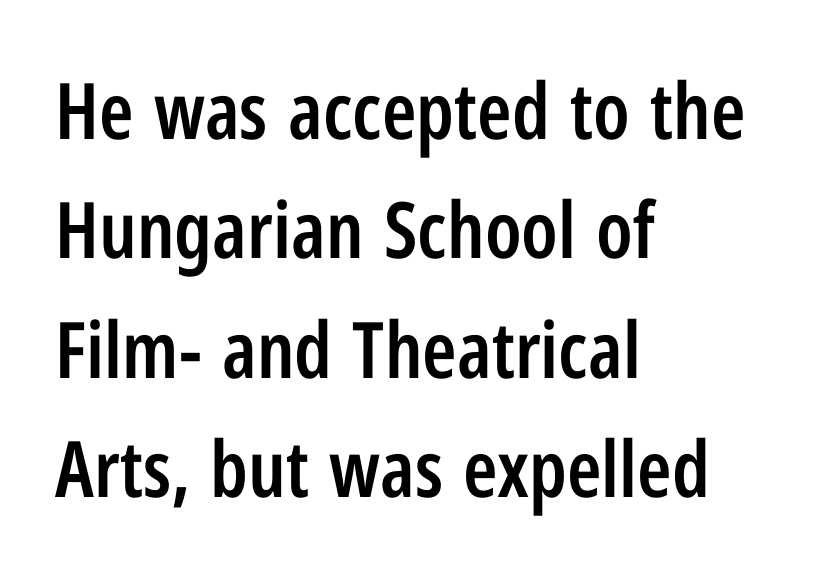
The face used here is proportionally spaced, like ordinary book or web type. The passage shown has conventional tracking throughout. The characters look somewhat weighty, a semibold short of true bold. Ascenders rise straight up at ninety degrees. Letterform terminals end flat and unadorned throughout the passage. A student would call this left alignment; a typographer would say flush left, rag right.
